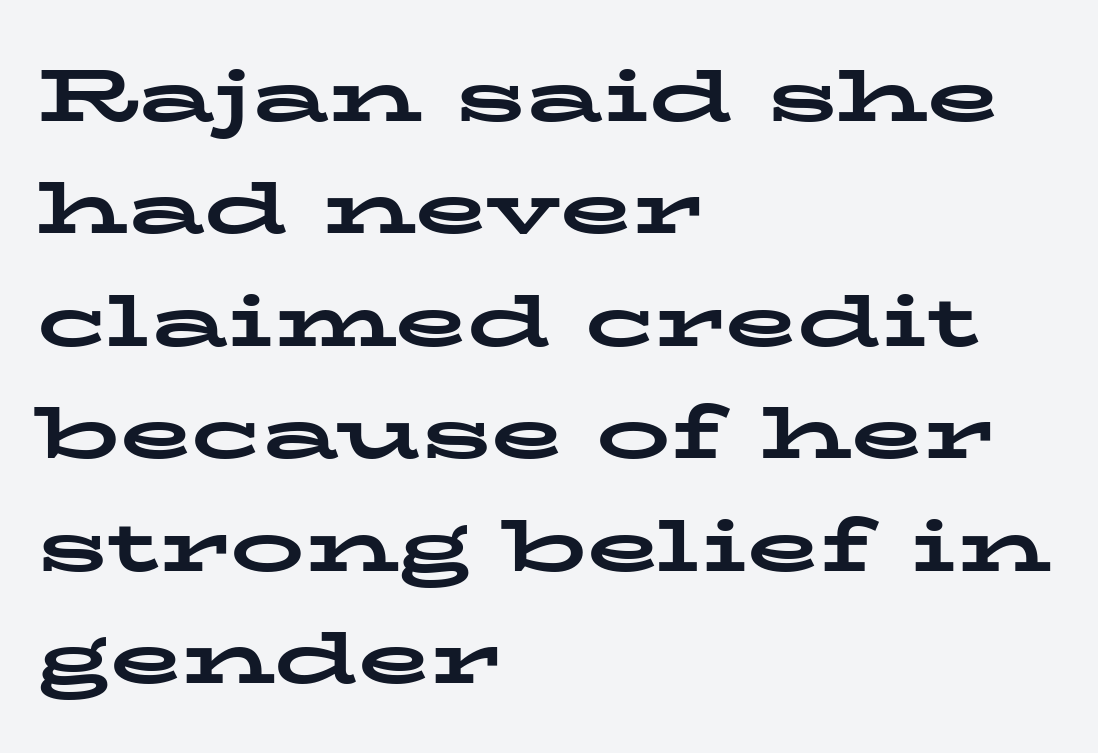
The image shows 74 px bold, wide serif type, upright; set left-aligned, normal line spacing (1.52x), normal letter spacing, not underlined; low stroke contrast and a medium x-height.
